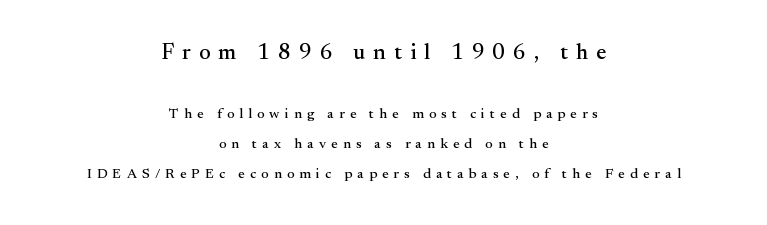
The rendering inserts visible extra space after every character. The earlier block is typeset at a bigger size than the later block. Leading is clearly above the norm, producing a sparse column. Bare-footed words on every line. The paragraph shown floats in the horizontal middle. Tall strokes in this sample are plumb rather than angled.
